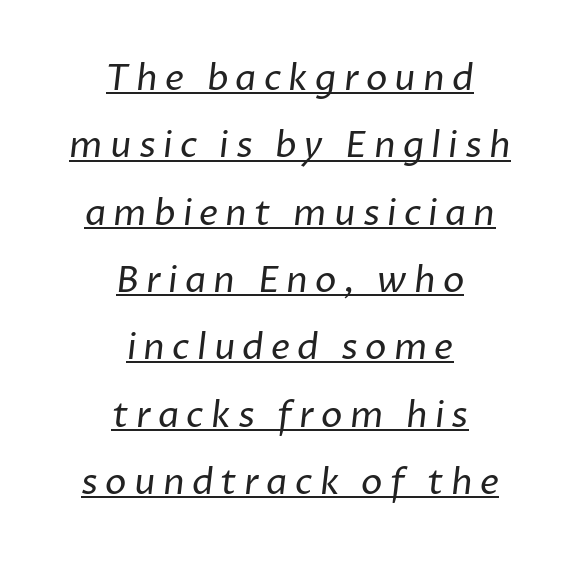
Font category for this specimen: sans-serif. The tracking reads as deliberately expanded to a designer's eye. This sample has the flowing, uneven cadence of proportional lettering. This rendering uses center alignment, leaving both contours irregular but symmetric. The weight would be labelled regular, book, light, or lighter still. This rendering features underlined lettering.
